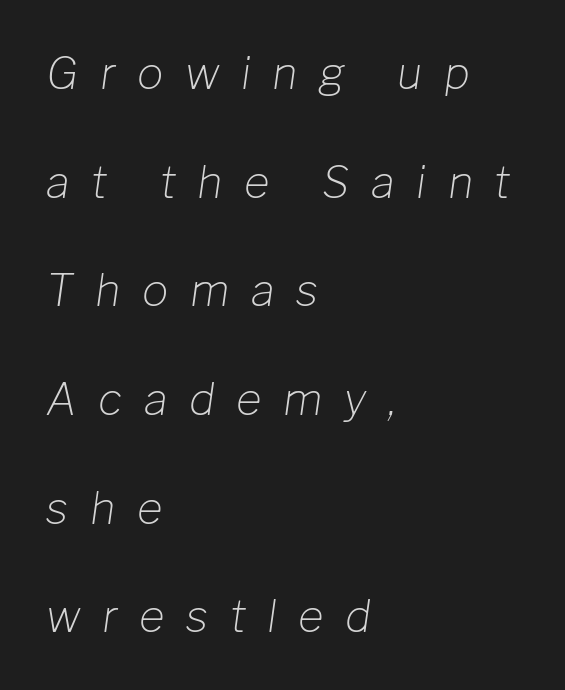
The image shows 44 px light type, italic (leaning right); set left-aligned, loose line spacing (2.47x), unusually wide letter spacing (+0.49 em), not underlined; low stroke contrast and a medium x-height.
